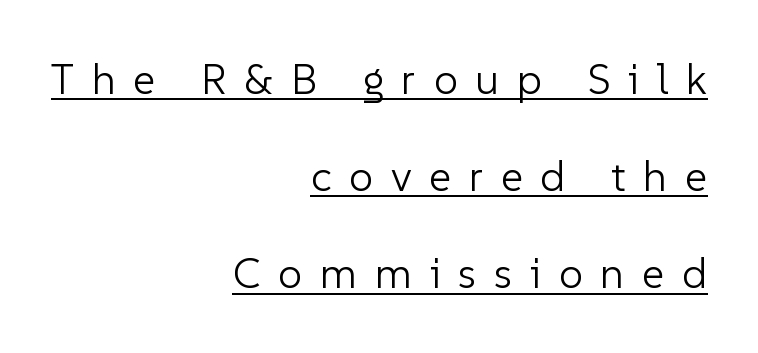
{"serif": "no", "italic": "no", "bold": "no", "weight": "light", "width": "normal", "stroke_contrast": "low", "x_height": "medium", "monospaced": "no", "underline": "yes", "align": "right", "line_spacing": "loose", "line_spacing_ratio": 2.26, "letter_spacing": "wide", "letter_spacing_em": 0.41, "glyph_px": 43}
